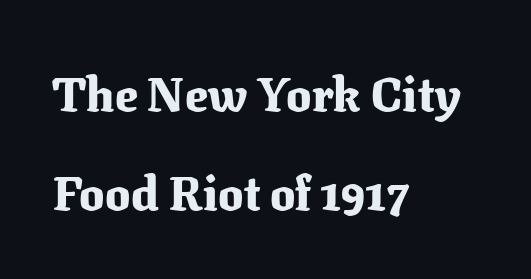
Classification — serif. The glyphs have the mass of a bold cut. Varying glyph widths throughout — classic text-font behaviour. The tracking reads as untouched default to a designer's eye.
